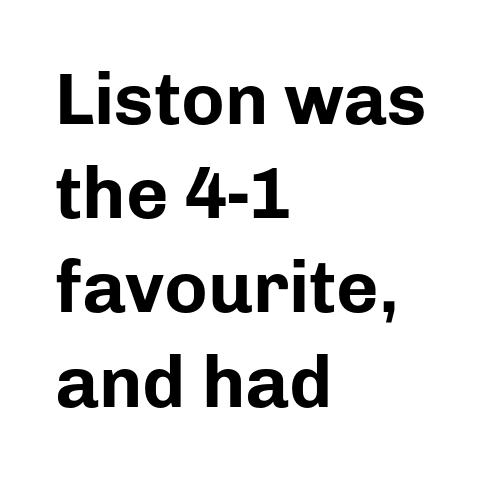
{"serif": "no", "italic": "no", "bold": "yes", "weight": "bold", "width": "normal", "stroke_contrast": "low", "x_height": "medium", "monospaced": "no", "underline": "no", "align": "left", "line_spacing": "normal", "line_spacing_ratio": 1.29, "letter_spacing": "normal", "letter_spacing_em": 0.0, "glyph_px": 73}
